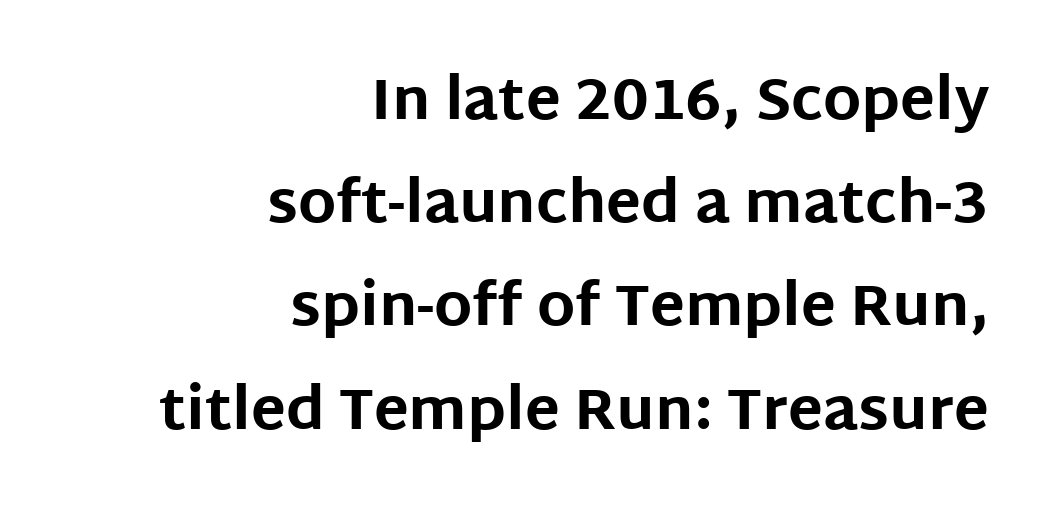
Q: Is the text bold? A: Yes.
Q: Is the text italic (slanted)? A: No, it is upright.
Q: Is the typeface a serif or a sans-serif typeface? A: Sans-serif.
Q: Is the text underlined? A: No.
Q: How is the paragraph aligned? A: Right-aligned.
Q: Is the spacing between letters normal or unusually wide? A: Normal.
Q: Width (condensed, normal, or wide)? A: Normal.
Q: Stroke contrast? A: Low.
Q: x-height? A: Large.
Q: Monospaced? A: No.
